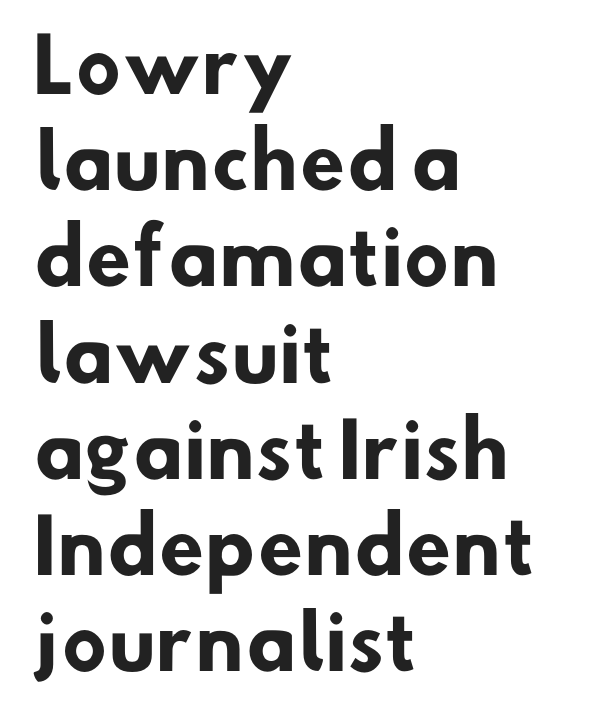
The image shows 74 px heavy sans-serif type; set left-aligned, normal line spacing (1.3x), normal letter spacing, not underlined; low stroke contrast and a small x-height.
